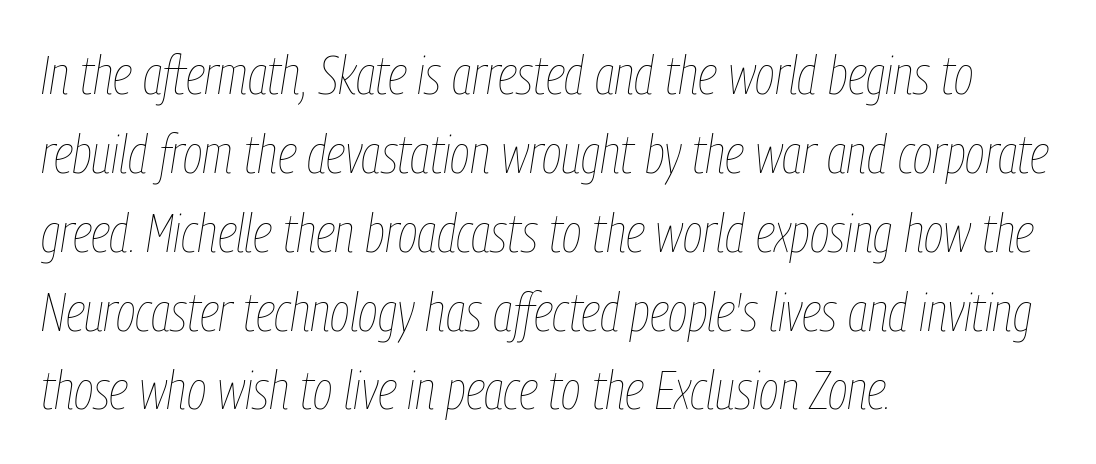
There is no visible air inserted between adjacent glyphs. Anything drawn beneath the words? Only blank space. Stems here are at most as thick as an everyday book face. Here the designer chose a conventional face with non-uniform glyph widths. Is there much room between lines? A standard amount, neither cramped nor airy. Every row of glyphs begins at an identical x-position on the left.
